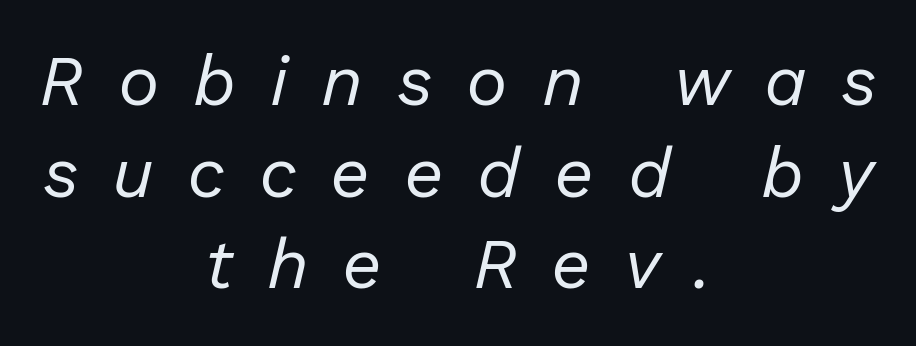
{"italic": "yes", "lean": "right", "slant_degrees": 13, "bold": "no", "weight": "regular", "width": "normal", "stroke_contrast": "low", "x_height": "medium", "monospaced": "no", "underline": "no", "align": "center", "line_spacing": "normal", "line_spacing_ratio": 1.31, "letter_spacing": "wide", "letter_spacing_em": 0.48, "glyph_px": 70}
